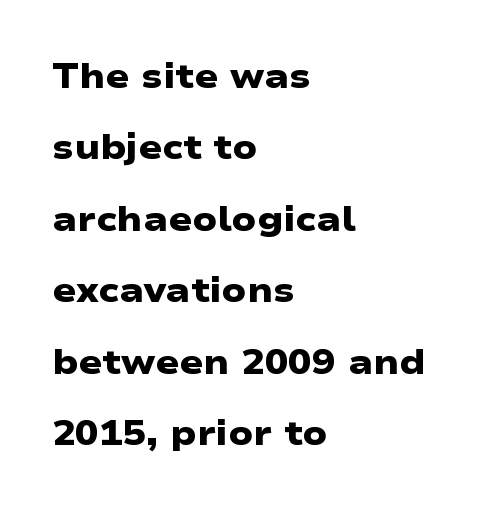
{"serif": "no", "bold": "yes", "weight": "heavy", "width": "wide", "stroke_contrast": "low", "x_height": "medium", "monospaced": "no", "underline": "no", "align": "left", "line_spacing": "loose", "line_spacing_ratio": 2.04, "letter_spacing": "normal", "letter_spacing_em": 0.0, "glyph_px": 35}
